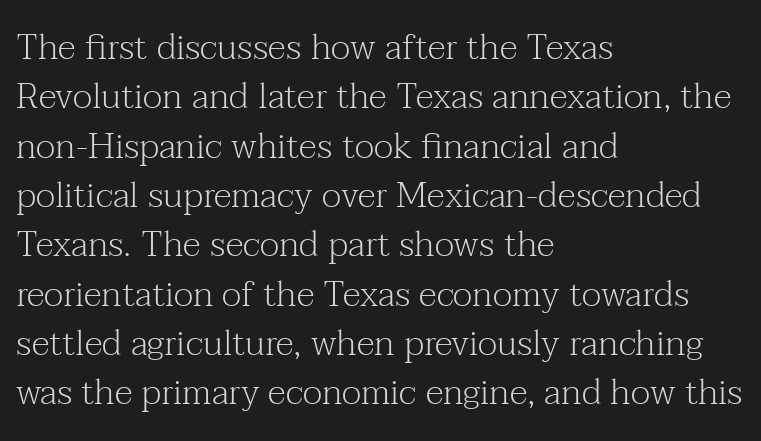
Posture: vertical. Proportional: the letters do not fall into vertical columns. This rendering leaves character spacing at its baseline value. Is this a heavy cut? Hardly; it is regular or lighter. Note: serifs present on the glyphs. Each new line begins a customary step beneath the previous one.
